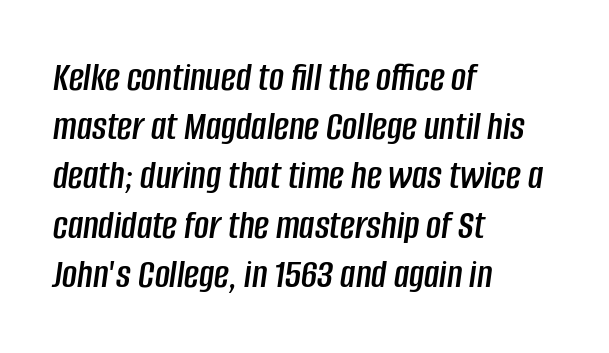
Would a proofreader flag this as italicized? Yes. The setting favours the left margin, as ordinary paragraphs usually do. Has an underline been added? It has not. Does extra space separate the letters? No, they use regular spacing. You could not count columns in this text — the font is proportionally spaced.
